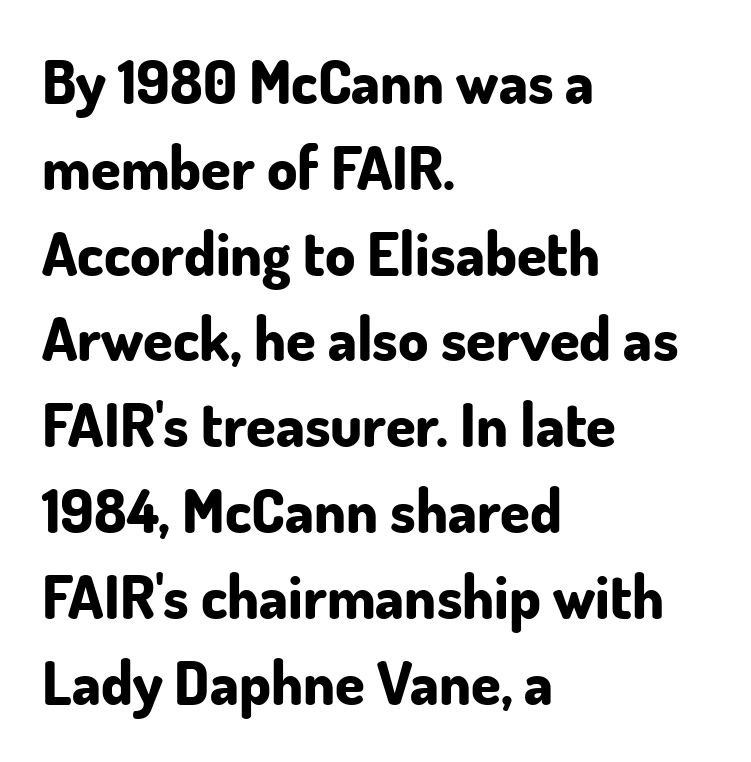
Q: Is the text bold? A: Yes.
Q: Is the text italic (slanted)? A: No, it is upright.
Q: Is the typeface a serif or a sans-serif typeface? A: Sans-serif.
Q: Is the text underlined? A: No.
Q: How is the paragraph aligned? A: Left-aligned.
Q: Is the spacing between letters normal or unusually wide? A: Normal.
Q: Is the spacing between lines tight, normal or loose? A: Normal.
Q: Width (condensed, normal, or wide)? A: Normal.
Q: Stroke contrast? A: Low.
Q: x-height? A: Small.
Q: Monospaced? A: No.
